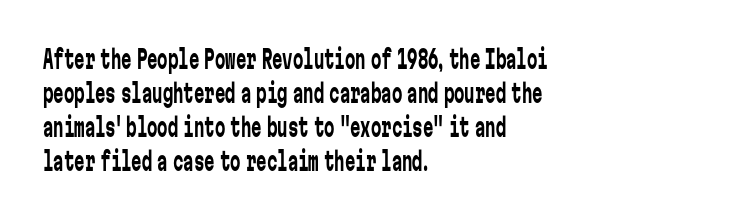
Descenders are the only things crossing below the line. All the whitespace from short lines collects on the right. Characters remain perfectly vertical along every line. The letters sit at their default tracking, neither squeezed nor spread.
